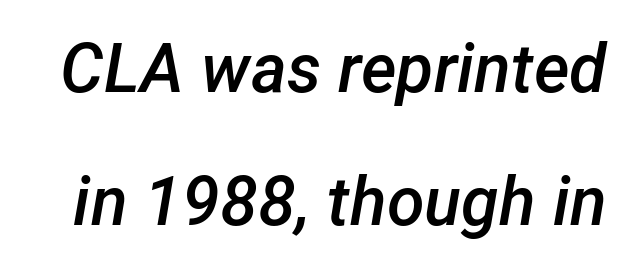
The image shows 68 px semibold type, italic (leaning right); set loose line spacing (1.95x), normal letter spacing, not underlined; low stroke contrast and a medium x-height.
